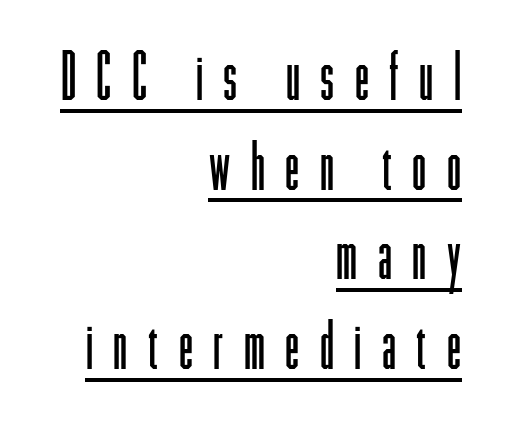
Do the characters align in a grid? No, the font is proportional. If you measured baseline to baseline, you'd find a middling distance. Notice how a bar underscores the lettering throughout. No extra ink here — the face is not bold. Nope, not italic — everything's standing straight.
